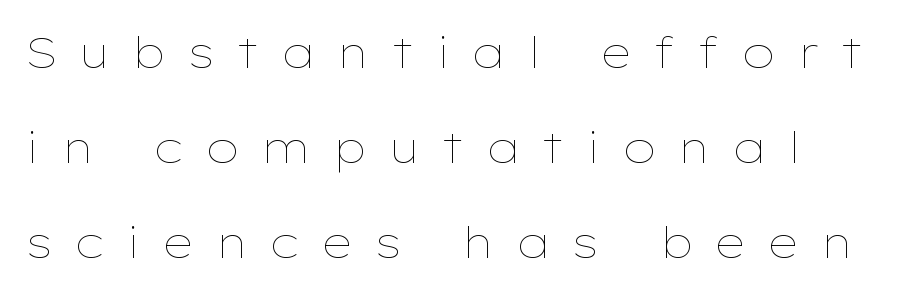
The image shows 43 px thin, wide type, upright; set loose line spacing (2.21x), unusually wide letter spacing (+0.49 em), not underlined; low stroke contrast and a medium x-height.
